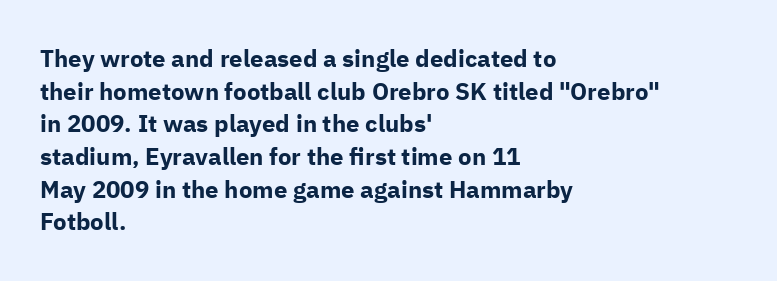
The image shows 24 px bold type, upright; set left-aligned, normal line spacing (1.36x), normal letter spacing, not underlined.
